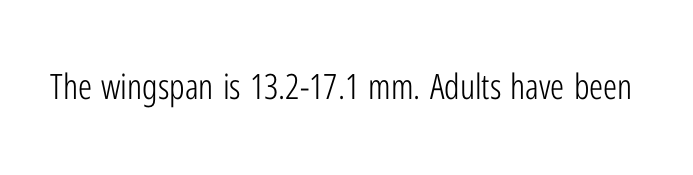
Nope, no serifs anywhere on these letters. The foot of each line stays bare and open. Proportional: the letters do not fall into vertical columns. Characters remain perfectly vertical along every line. The type is set solid horizontally, with unmodified tracking.
